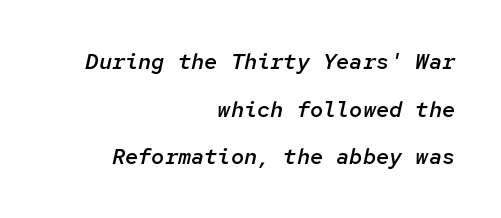
Slanted lettering throughout. The rendering uses a semibold face; strokes are thickened but not to full bold. Is the block centered? No — it sits flush against the right margin. Descenders are the only things crossing below the line. Does the leading feel generous? Absolutely, it's lavish.
